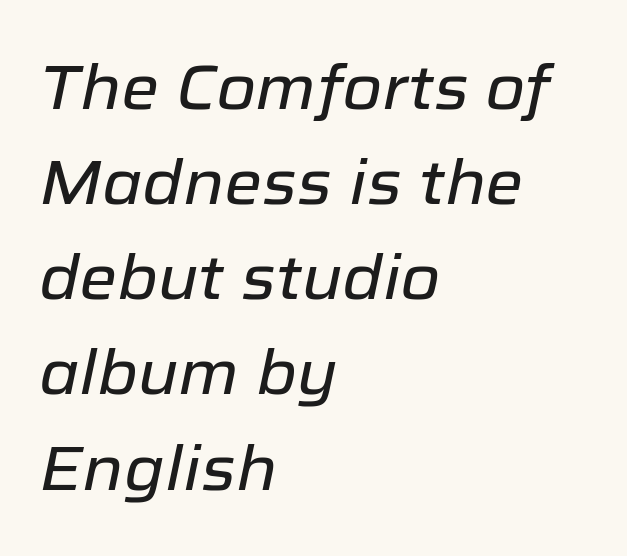
The image shows 61 px text type, italic (leaning right); set left-aligned, normal line spacing (1.56x), normal letter spacing, not underlined; low stroke contrast and a medium x-height.
